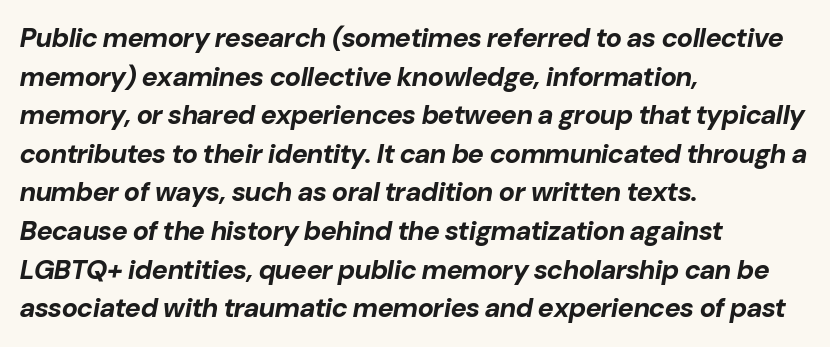
Q: Is the text bold? A: Yes.
Q: Is the text italic (slanted)? A: Yes, it leans right by about 10 degrees.
Q: Is the text underlined? A: No.
Q: How is the paragraph aligned? A: Left-aligned.
Q: Is the spacing between letters normal or unusually wide? A: Normal.
Q: Is the spacing between lines tight, normal or loose? A: Normal.
